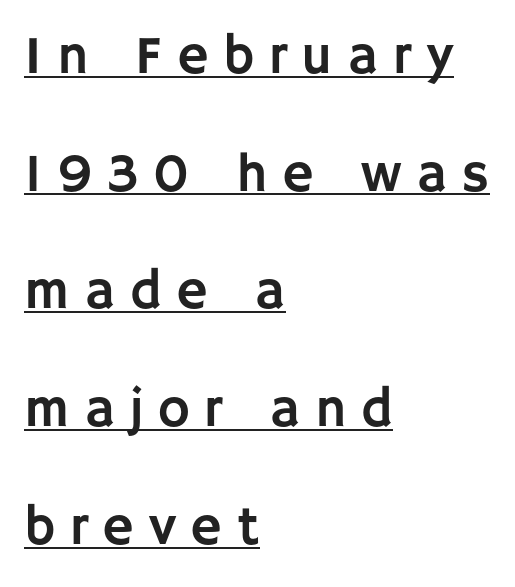
Q: Is the text italic (slanted)? A: No, it is upright.
Q: Is the typeface a serif or a sans-serif typeface? A: Sans-serif.
Q: Is the text underlined? A: Yes.
Q: How is the paragraph aligned? A: Left-aligned.
Q: Is the spacing between letters normal or unusually wide? A: Unusually wide.
Q: Is the spacing between lines tight, normal or loose? A: Loose.
Q: Width (condensed, normal, or wide)? A: Normal.
Q: Stroke contrast? A: Low.
Q: x-height? A: Large.
Q: Monospaced? A: No.
